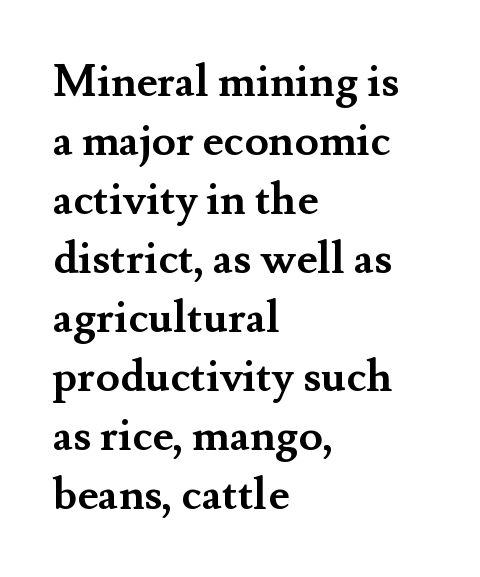
{"serif": "yes", "italic": "no", "bold": "yes", "weight": "semibold", "width": "normal", "stroke_contrast": "medium", "x_height": "small", "monospaced": "no", "underline": "no", "align": "left", "line_spacing": "normal", "line_spacing_ratio": 1.34, "letter_spacing": "normal", "letter_spacing_em": 0.0, "glyph_px": 44}
